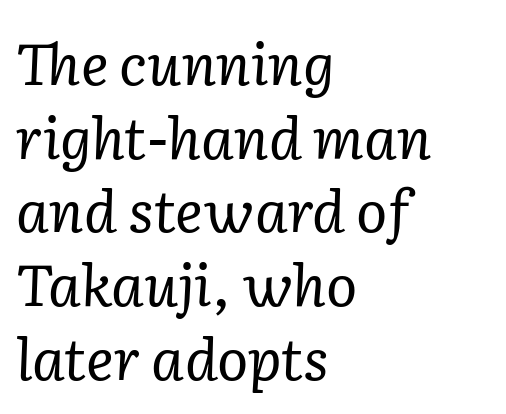
Observe the lean: these are italic letterforms. The rag falls on the right side of this text block. Do the characters align in a grid? No, the font is proportional. This sample keeps an unexceptional amount of space between lines.
